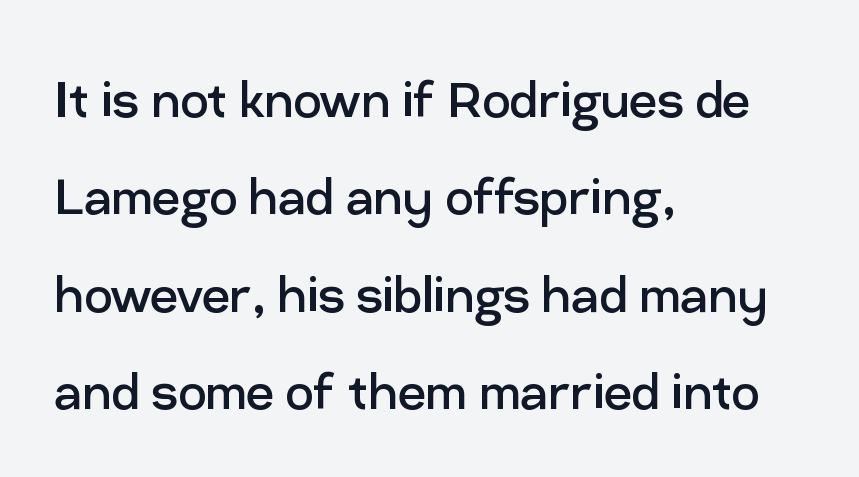
{"serif": "no", "italic": "no", "bold": "no", "weight": "regular", "width": "normal", "stroke_contrast": "low", "x_height": "medium", "monospaced": "no", "underline": "no", "align": "left", "line_spacing": "normal", "line_spacing_ratio": 1.57, "letter_spacing": "normal", "letter_spacing_em": 0.0, "glyph_px": 62}
